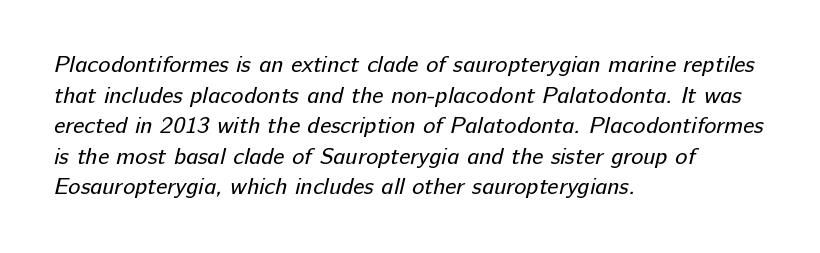
Casual observation: everything's shoved over to the left. The foot of each line stays bare and open. How are the letters spaced? Ordinarily, with no added tracking. Each stroke keeps to a modest, everyday thickness or less.
